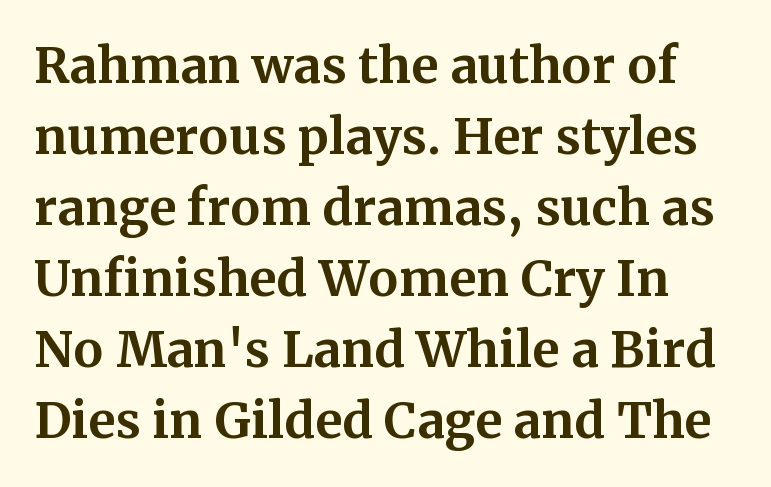
The line-height multiplier appears to be the usual default. These lines are rendered in a variable-pitch font. Posture: straight, roman, zero tilt. Bold? Absolutely — the strokes are thick and heavy. Observe the serifs anchoring each vertical stroke in this sample. Students, note that the glyphs here touch the page at normal intervals.
